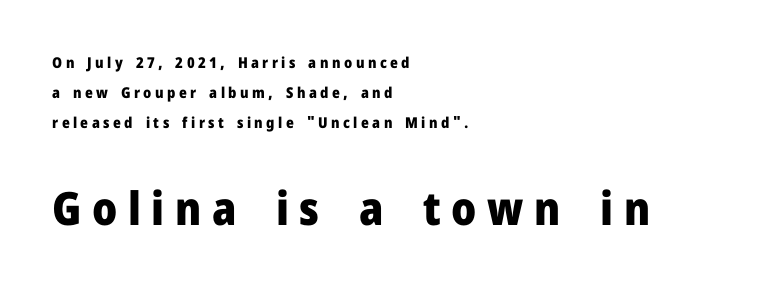
Q: Is the text bold? A: Yes.
Q: Is the text italic (slanted)? A: No, it is upright.
Q: Is the typeface a serif or a sans-serif typeface? A: Sans-serif.
Q: Is the text underlined? A: No.
Q: How is the paragraph aligned? A: Left-aligned.
Q: Is the spacing between letters normal or unusually wide? A: Unusually wide.
Q: Is the spacing between lines tight, normal or loose? A: Loose.
Q: Which block of text is set in a larger size, the first (top) or the second (bottom)? A: The second (bottom) one.
Q: Width (condensed, normal, or wide)? A: Normal.
Q: Stroke contrast? A: Low.
Q: x-height? A: Medium.
Q: Monospaced? A: No.
